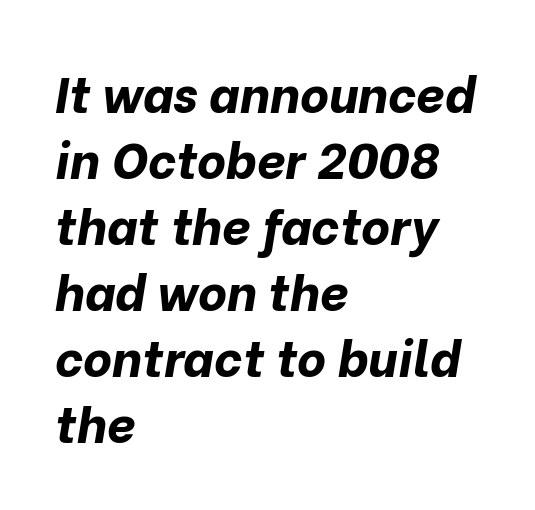
The glyphs look as if they've been sheared to an angle. The gaps between neighbouring characters are ordinary and unremarkable. Honestly, the row spacing looks completely unremarkable. Beneath every word, the page is bare. Caption: bold face, heavy strokes. Do the characters align in a grid? No, the font is proportional.
